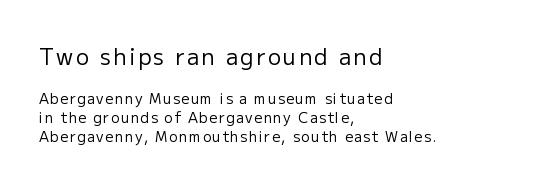
The image shows 22 px text type, upright; set left-aligned, normal line spacing (1.37x), not underlined; the first (top) block is 1.57x larger.
